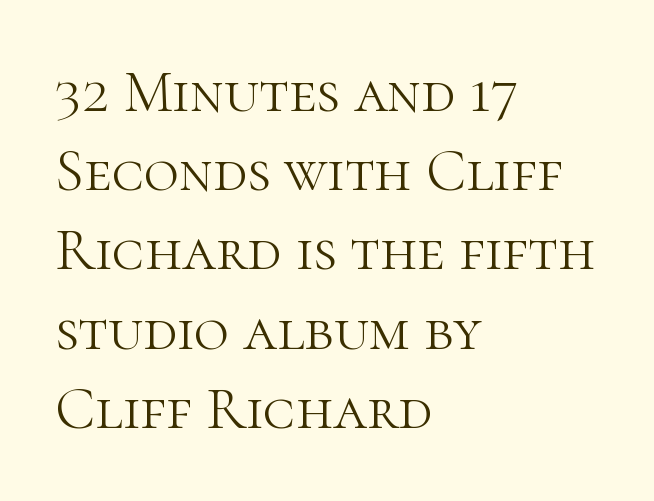
{"serif": "yes", "italic": "no", "bold": "no", "weight": "light", "width": "normal", "stroke_contrast": "high", "x_height": "medium", "monospaced": "no", "underline": "no", "align": "left", "line_spacing": "normal", "line_spacing_ratio": 1.32, "letter_spacing": "normal", "letter_spacing_em": 0.0, "glyph_px": 60}
